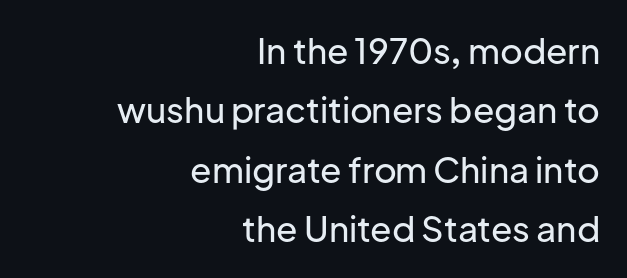
{"serif": "no", "italic": "no", "width": "normal", "stroke_contrast": "low", "x_height": "medium", "monospaced": "no", "underline": "no", "align": "right", "line_spacing": "normal", "line_spacing_ratio": 1.7, "letter_spacing": "normal", "letter_spacing_em": 0.0, "glyph_px": 35}
